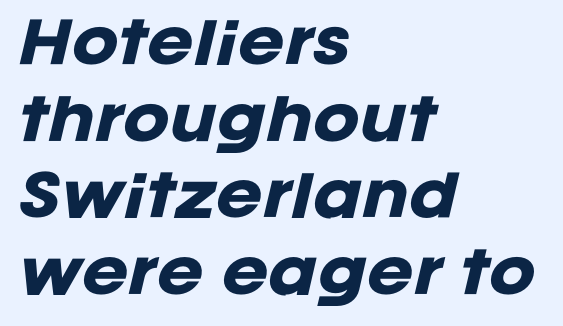
Q: Is the text bold? A: Yes.
Q: Is the text italic (slanted)? A: Yes, it leans right by about 12 degrees.
Q: Is the text underlined? A: No.
Q: How is the paragraph aligned? A: Left-aligned.
Q: Is the spacing between letters normal or unusually wide? A: Normal.
Q: Is the spacing between lines tight, normal or loose? A: Normal.
Q: Width (condensed, normal, or wide)? A: Normal.
Q: Stroke contrast? A: Low.
Q: x-height? A: Large.
Q: Monospaced? A: No.
